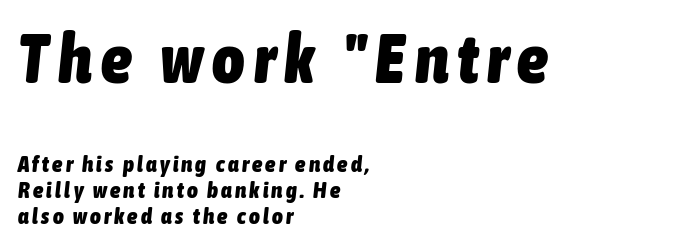
Q: Is the text bold? A: Yes.
Q: Is the text italic (slanted)? A: Yes, it leans right by about 6 degrees.
Q: Is the text underlined? A: No.
Q: How is the paragraph aligned? A: Left-aligned.
Q: Is the spacing between lines tight, normal or loose? A: Tight.
Q: Which block of text is set in a larger size, the first (top) or the second (bottom)? A: The first (top) one.
Q: Width (condensed, normal, or wide)? A: Condensed.
Q: Stroke contrast? A: Low.
Q: x-height? A: Medium.
Q: Monospaced? A: No.
